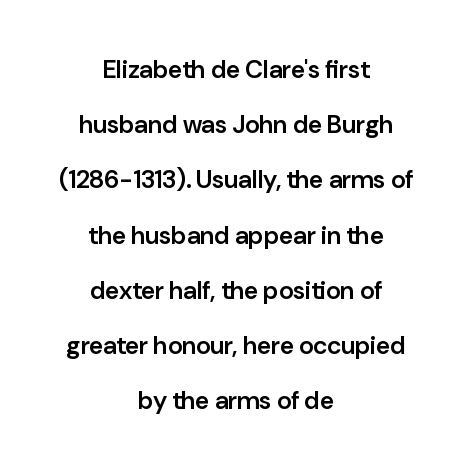
This is the regular roman posture of the typeface. Moderately thickened strokes mark this as semibold type. Decoration check: the copy has no underline. In terms of letterspacing, this is plain default setting. Interline gaps are noticeably wide in this sample. The setting favours the middle, as headings and verse often do.
